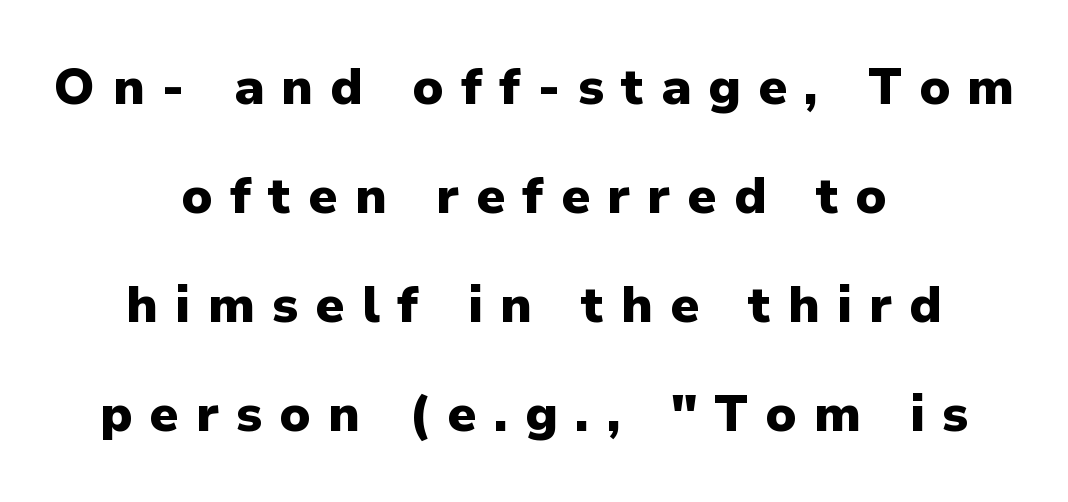
{"serif": "no", "italic": "no", "bold": "yes", "weight": "heavy", "width": "normal", "stroke_contrast": "low", "x_height": "medium", "monospaced": "no", "underline": "no", "align": "center", "line_spacing": "loose", "line_spacing_ratio": 2.14, "letter_spacing": "wide", "letter_spacing_em": 0.34, "glyph_px": 51}
